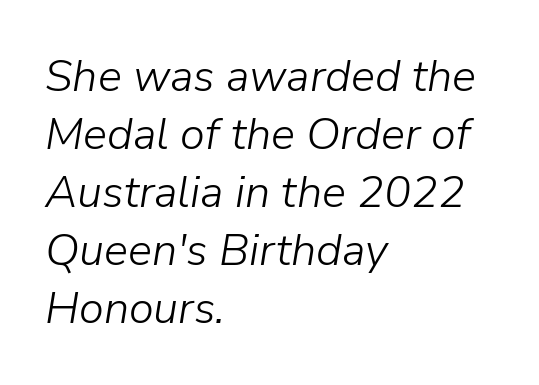
{"italic": "yes", "lean": "right", "slant_degrees": 9, "bold": "no", "weight": "light", "width": "normal", "stroke_contrast": "low", "x_height": "medium", "monospaced": "no", "underline": "no", "align": "left", "line_spacing": "normal", "line_spacing_ratio": 1.29, "letter_spacing": "normal", "letter_spacing_em": 0.0, "glyph_px": 45}
